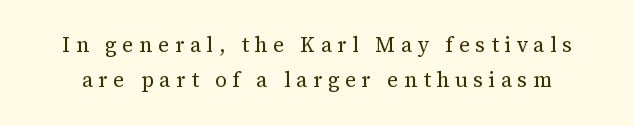
The image shows 21 px text type, upright; set normal line spacing (1.69x), unusually wide letter spacing (+0.27 em), not underlined.
